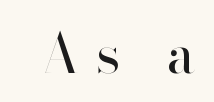
The image shows 55 px regular-weight sans-serif type, upright; set unusually wide letter spacing (+0.31 em), not underlined; high stroke contrast and a small x-height.
